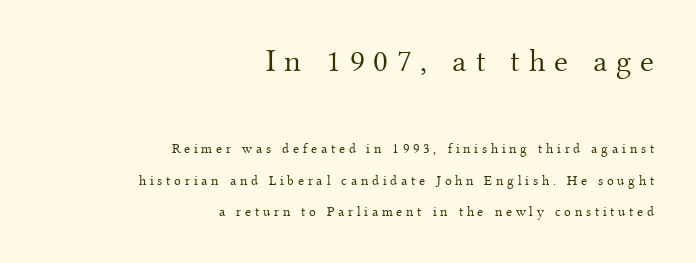
The image shows 32 px light serif type, upright; set right-aligned, loose line spacing (2.26x), unusually wide letter spacing (+0.27 em), not underlined; the first (top) block is 2.29x larger; medium stroke contrast and a small x-height.
